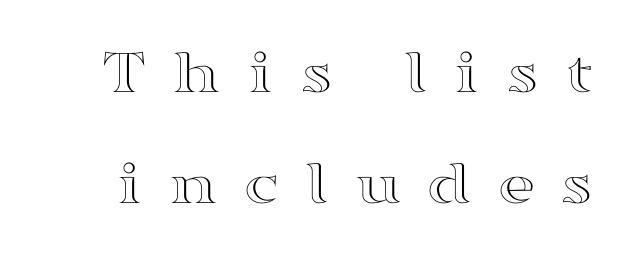
Q: Is the text italic (slanted)? A: No, it is upright.
Q: Is the text underlined? A: No.
Q: Is the spacing between letters normal or unusually wide? A: Unusually wide.
Q: Width (condensed, normal, or wide)? A: Wide.
Q: x-height? A: Medium.
Q: Monospaced? A: No.
